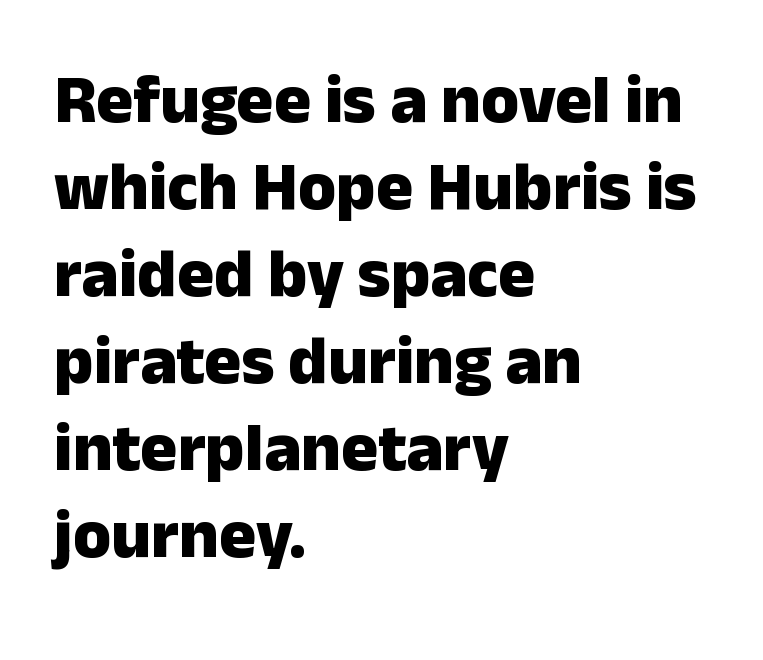
Q: Is the text bold? A: Yes.
Q: Is the text italic (slanted)? A: No, it is upright.
Q: Is the typeface a serif or a sans-serif typeface? A: Sans-serif.
Q: Is the text underlined? A: No.
Q: How is the paragraph aligned? A: Left-aligned.
Q: Is the spacing between letters normal or unusually wide? A: Normal.
Q: Is the spacing between lines tight, normal or loose? A: Normal.
Q: Width (condensed, normal, or wide)? A: Normal.
Q: Stroke contrast? A: Low.
Q: x-height? A: Medium.
Q: Monospaced? A: No.
